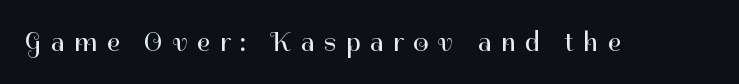
{"italic": "no", "bold": "no", "underline": "no", "letter_spacing": "wide", "letter_spacing_em": 0.36, "glyph_px": 27}
